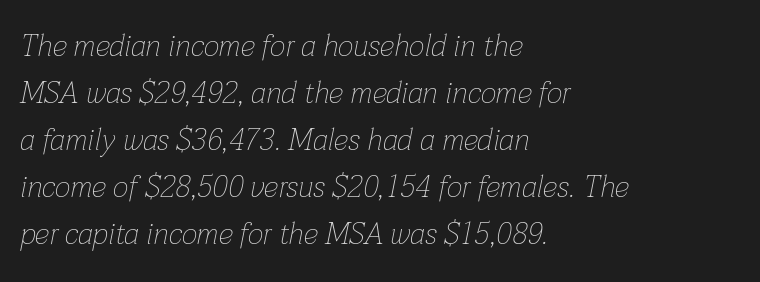
Tracking value appears to be zero — textbook default spacing. This sample is left-justified, so line endings fall wherever the words run out. Leading matches the norm, producing a regular column. The strokes carry an ordinary text weight at most.
